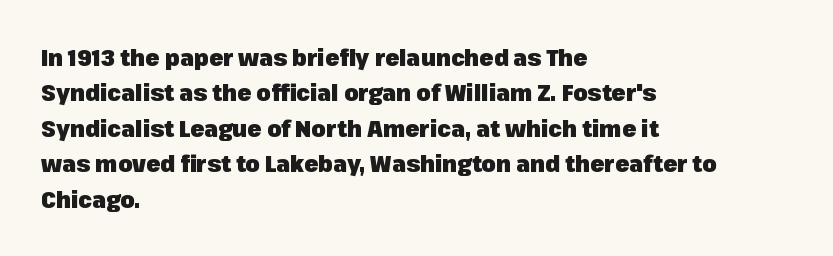
The strip under each line holds only bare page. The designer left line spacing at the default. Typeset ragged right — the left edge is the straight one. Heavy-handed strokes throughout: this text is bold.
